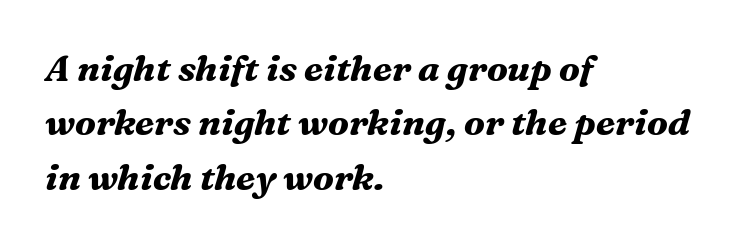
Each glyph is drawn with heavy, bold strokes. Letter spacing: default. This sample uses an oblique cut, with every glyph tilted off the vertical. Quick note: underline off.
